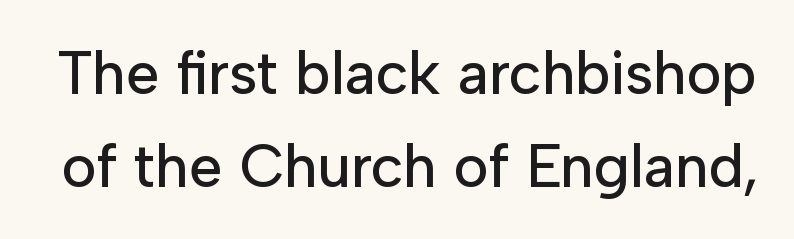
The image shows 60 px sans-serif type, upright; set normal line spacing (1.55x), normal letter spacing, not underlined; low stroke contrast and a medium x-height.
